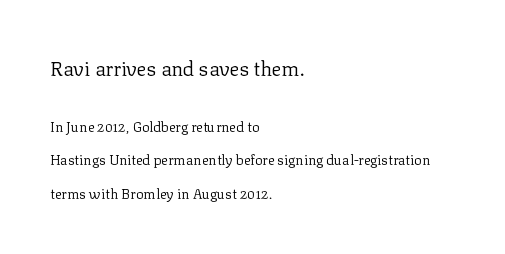
{"italic": "no", "bold": "no", "underline": "no", "align": "left", "line_spacing": "loose", "line_spacing_ratio": 2.39, "letter_spacing": "normal", "letter_spacing_em": 0.0, "larger_block": "first", "size_ratio": 1.43, "glyph_px": 20}
